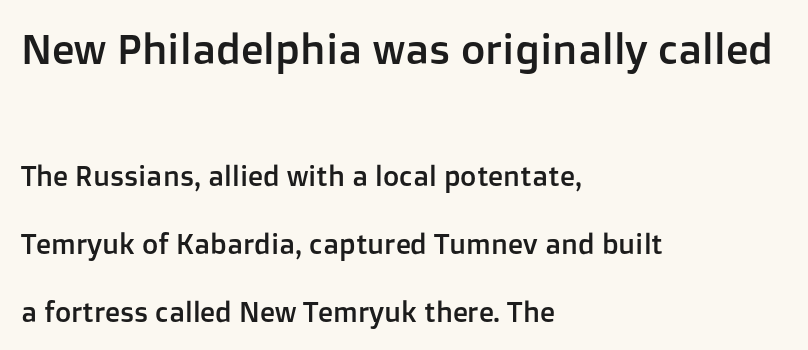
The image shows 42 px sans-serif type, upright; set left-aligned, loose line spacing (2.43x), normal letter spacing, not underlined; the first (top) block is 1.5x larger; low stroke contrast and a medium x-height.
